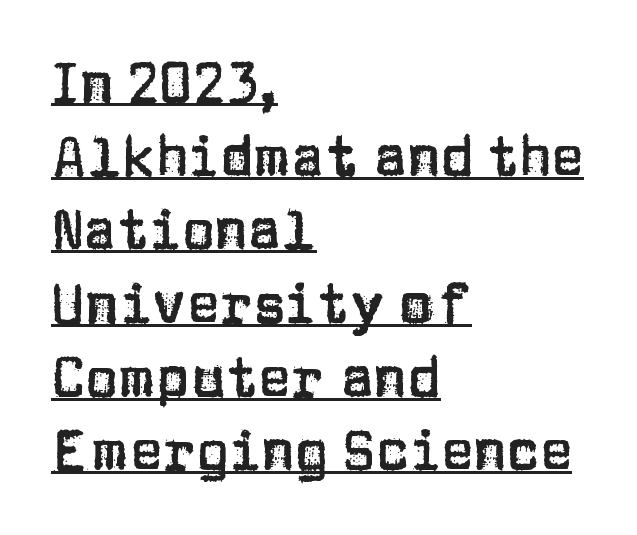
The image shows 55 px sans-serif type, upright; set left-aligned, normal line spacing (1.34x), normal letter spacing, underlined; low stroke contrast and a large x-height.
